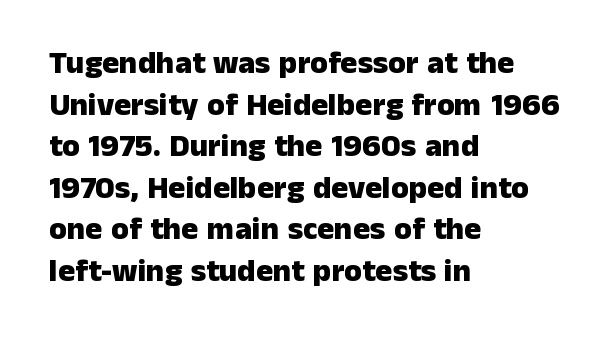
{"serif": "no", "italic": "no", "bold": "yes", "weight": "heavy", "width": "normal", "stroke_contrast": "low", "x_height": "medium", "monospaced": "no", "underline": "no", "align": "left", "line_spacing": "normal", "line_spacing_ratio": 1.3, "letter_spacing": "normal", "letter_spacing_em": 0.0, "glyph_px": 32}
